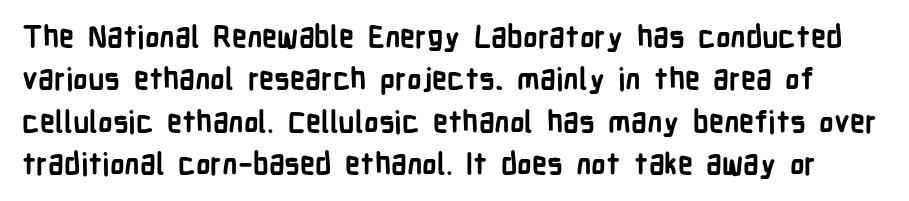
{"serif": "no", "italic": "no", "bold": "yes", "weight": "semibold", "width": "condensed", "stroke_contrast": "low", "x_height": "medium", "monospaced": "no", "underline": "no", "line_spacing": "normal", "line_spacing_ratio": 1.41, "letter_spacing": "normal", "letter_spacing_em": 0.0, "glyph_px": 30}
